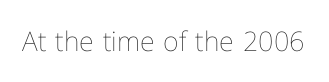
Q: Is the text bold? A: No.
Q: Is the text italic (slanted)? A: No, it is upright.
Q: Is the text underlined? A: No.
Q: Is the spacing between letters normal or unusually wide? A: Normal.
